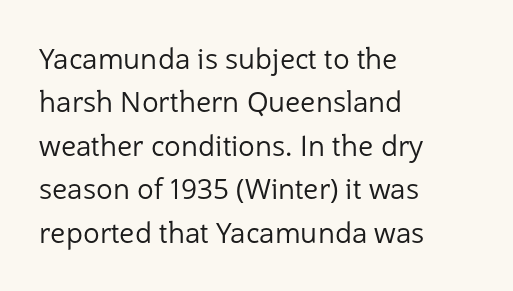
The image shows 28 px regular-weight sans-serif type, upright; set left-aligned, normal line spacing (1.55x), normal letter spacing, not underlined; low stroke contrast and a medium x-height.
